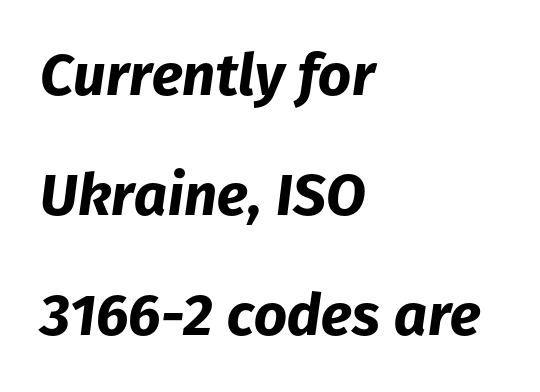
The image shows 58 px bold type, italic (leaning right); set left-aligned, loose line spacing (2.07x), normal letter spacing, not underlined; low stroke contrast and a medium x-height.
